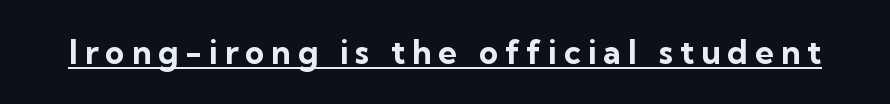
{"serif": "no", "italic": "no", "bold": "yes", "weight": "bold", "width": "normal", "stroke_contrast": "low", "x_height": "medium", "monospaced": "no", "underline": "yes", "letter_spacing": "wide", "letter_spacing_em": 0.21, "glyph_px": 33}
